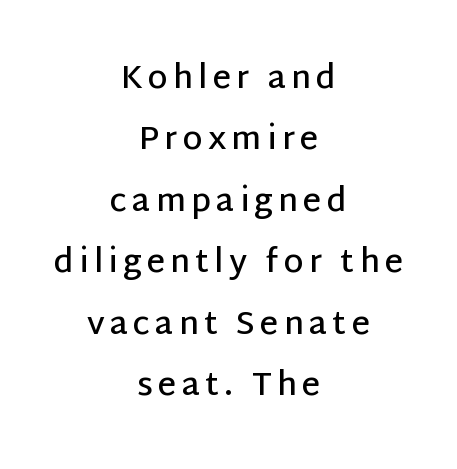
Every letter is mildly thick-stroked: semibold rather than bold. Notice the wide empty band between every row — that's loose leading. Varying glyph widths throughout — classic text-font behaviour. Nothing sits at the stroke ends, so this counts as sans-serif. The glyphs are unaccompanied by any horizontal stroke below them. The lines in this sample share a center point and differ in where they start and stop.
